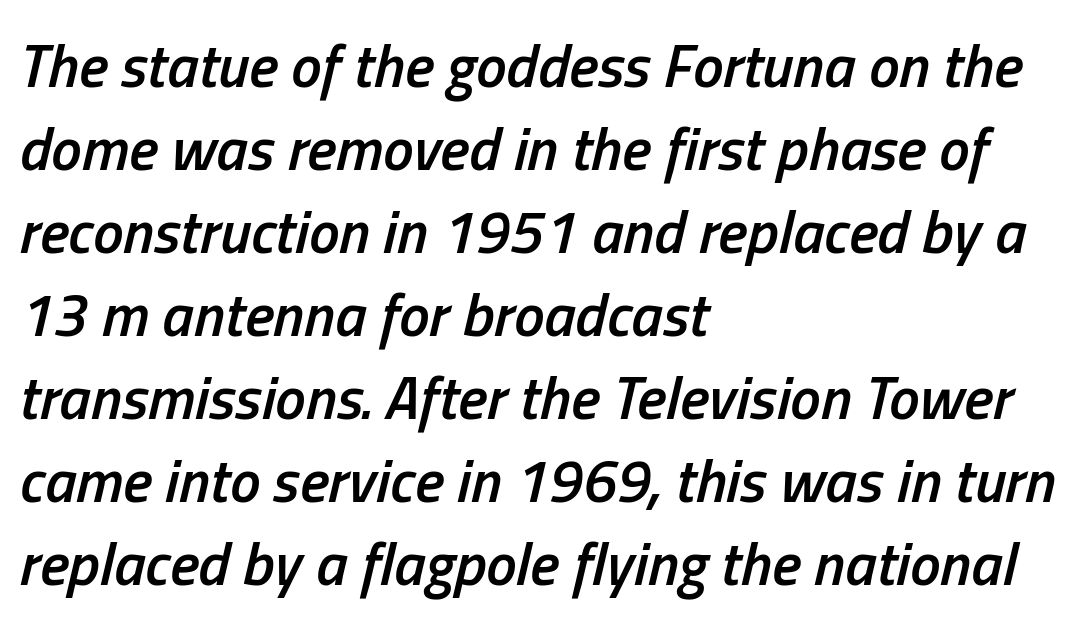
Baseline-to-baseline distance is the conventional proportion of letter height. Each row of text sits above clean, open space. Inter-character spacing is left at the font's built-in metrics. In terms of posture, this sample is oblique. You could not count columns in this text — the font is proportionally spaced. The face used here is a semibold: visibly heavier than regular, lighter than bold.
